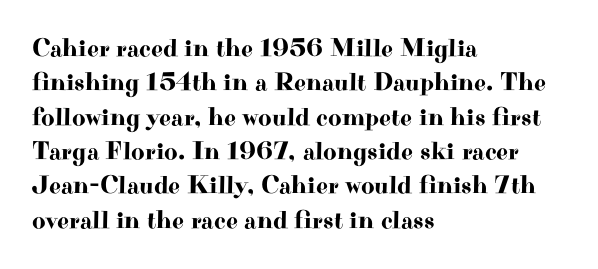
The image shows 26 px text type, upright; set left-aligned, normal line spacing (1.32x), normal letter spacing, not underlined.
